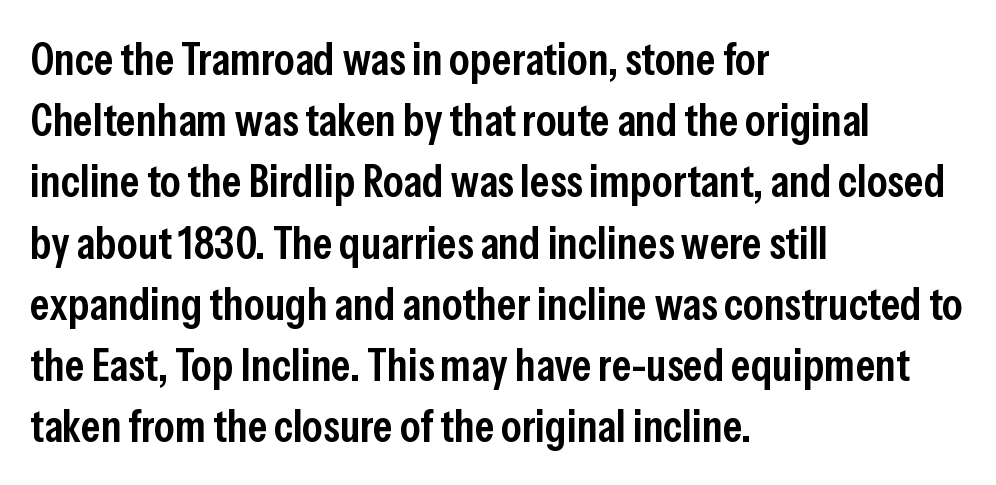
Q: Is the text bold? A: Semi-bold.
Q: Is the text italic (slanted)? A: No, it is upright.
Q: Is the typeface a serif or a sans-serif typeface? A: Sans-serif.
Q: Is the text underlined? A: No.
Q: How is the paragraph aligned? A: Left-aligned.
Q: Is the spacing between letters normal or unusually wide? A: Normal.
Q: Is the spacing between lines tight, normal or loose? A: Normal.
Q: Width (condensed, normal, or wide)? A: Condensed.
Q: Stroke contrast? A: Low.
Q: x-height? A: Medium.
Q: Monospaced? A: No.
